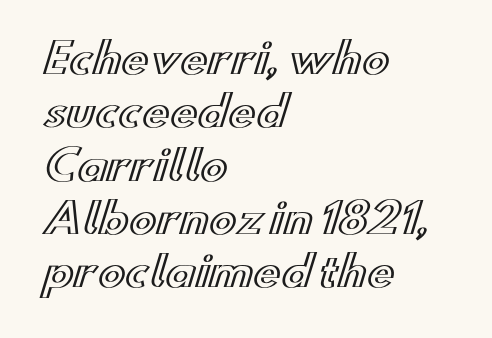
The image shows 41 px wide type; set left-aligned, normal line spacing (1.3x), normal letter spacing, not underlined; a small x-height.
